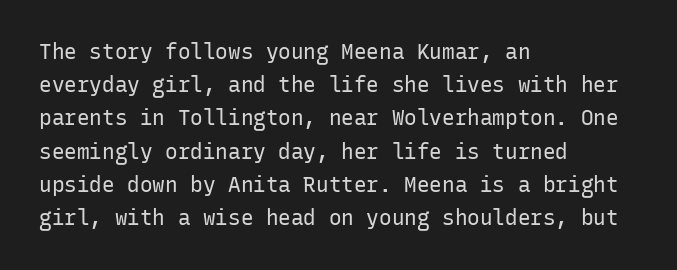
The face looks like a standard text weight, possibly lighter. Short and long lines alike share a common starting point at left. Vertically, the passage feels balanced, rows spaced as you'd expect. A bare baseline throughout the passage. Here the glyphs are tracked normally, forming tight word shapes.
